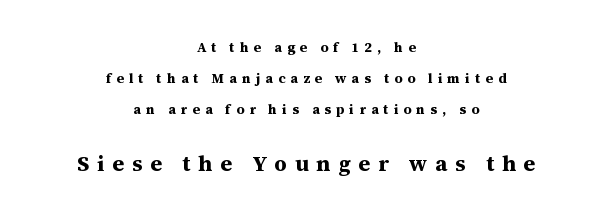
The passage shown stacks its lines with a broad gap. A dark, heavy texture on the line: the type is bold. Quick note: underline off. Italic: no, the glyphs are upright roman. A centered setting, common on invitations and titles, is used for this passage.
